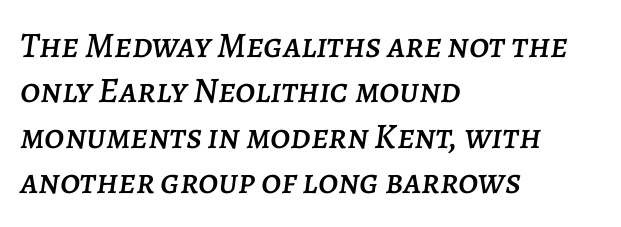
{"italic": "yes", "lean": "right", "slant_degrees": 7, "width": "normal", "stroke_contrast": "low", "x_height": "large", "monospaced": "no", "underline": "no", "align": "left", "line_spacing": "normal", "line_spacing_ratio": 1.26, "letter_spacing": "normal", "letter_spacing_em": 0.0, "glyph_px": 36}
